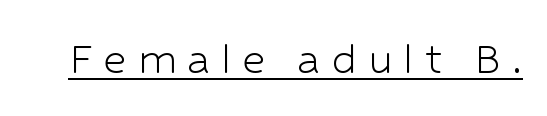
{"serif": "no", "italic": "no", "bold": "no", "weight": "light", "width": "normal", "stroke_contrast": "low", "x_height": "medium", "monospaced": "no", "underline": "yes", "letter_spacing": "wide", "letter_spacing_em": 0.21, "glyph_px": 51}
